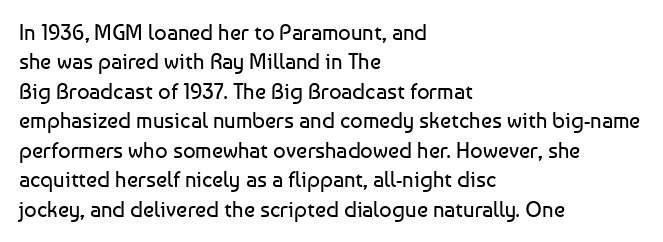
{"italic": "no", "bold": "no", "underline": "no", "align": "left", "line_spacing": "normal", "line_spacing_ratio": 1.34, "letter_spacing": "normal", "letter_spacing_em": 0.0, "glyph_px": 22}
